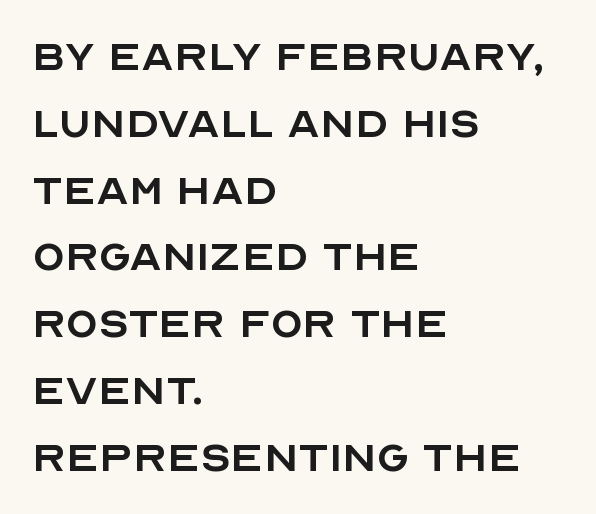
The font sits on the lighter half of the weight spectrum, regular included. Decoration check: the copy has no underline. How are the letters spaced? Ordinarily, with no added tracking. The rows are spaced the way most documents space them.
